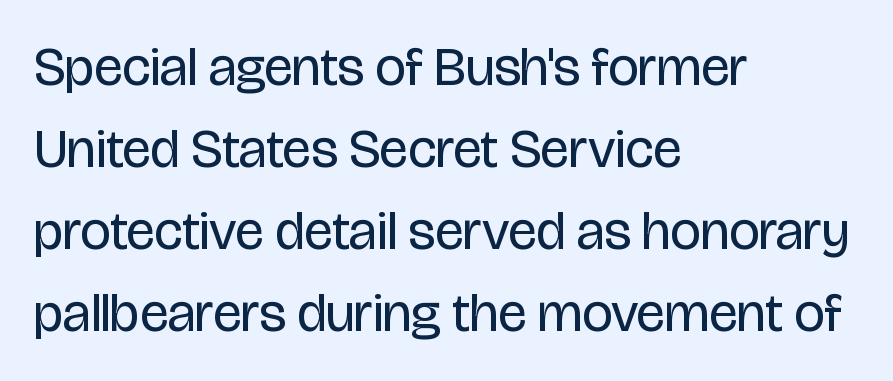
Q: Is the text bold? A: No.
Q: Is the text italic (slanted)? A: No, it is upright.
Q: Is the typeface a serif or a sans-serif typeface? A: Sans-serif.
Q: Is the text underlined? A: No.
Q: How is the paragraph aligned? A: Left-aligned.
Q: Is the spacing between letters normal or unusually wide? A: Normal.
Q: Is the spacing between lines tight, normal or loose? A: Normal.
Q: Width (condensed, normal, or wide)? A: Condensed.
Q: Stroke contrast? A: Low.
Q: x-height? A: Large.
Q: Monospaced? A: No.
